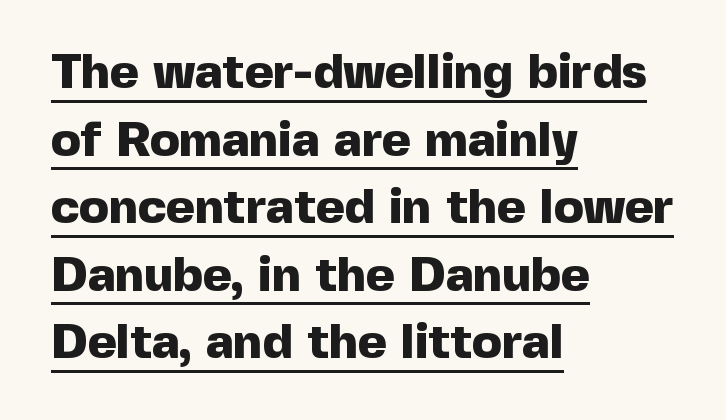
The face used here is rendered with its standard letterfit. Pretty heavy lettering here — definitely bold. What's the leading like? Ordinary, nothing unusual. The letters advance in unequal steps, a hallmark of proportional type. Short and long lines alike share a common starting point at left. In terms of letterform style, serifs are entirely absent.
